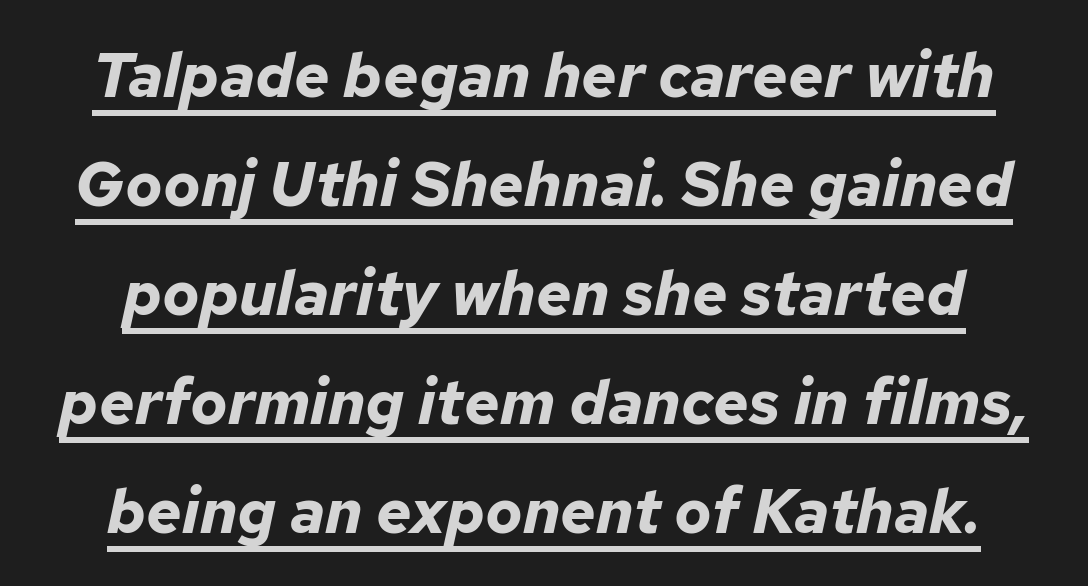
Q: Is the text bold? A: Yes.
Q: Is the text italic (slanted)? A: Yes, it leans right by about 12 degrees.
Q: Is the text underlined? A: Yes.
Q: Is the spacing between letters normal or unusually wide? A: Normal.
Q: Width (condensed, normal, or wide)? A: Normal.
Q: Stroke contrast? A: Low.
Q: x-height? A: Medium.
Q: Monospaced? A: No.
